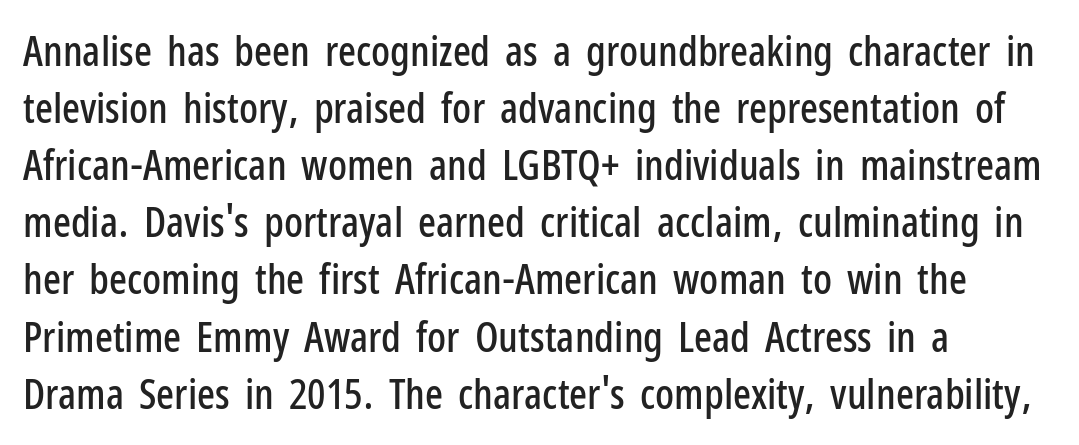
This sample uses a sans-serif face. The rendering uses natural spacing where letterforms have individual widths. Normally led — the rows are evenly, conventionally spaced. In CSS terms this would be text-align: left. What stands out about the letter spacing? Nothing — it is the standard amount. This is roman type, the default non-slanted kind.
